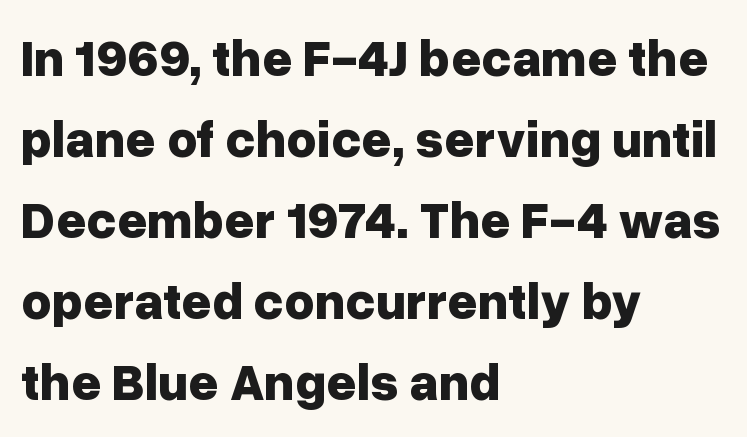
{"serif": "no", "italic": "no", "bold": "yes", "weight": "bold", "width": "normal", "stroke_contrast": "low", "x_height": "medium", "monospaced": "no", "underline": "no", "align": "left", "line_spacing": "normal", "line_spacing_ratio": 1.56, "letter_spacing": "normal", "letter_spacing_em": 0.0, "glyph_px": 52}
